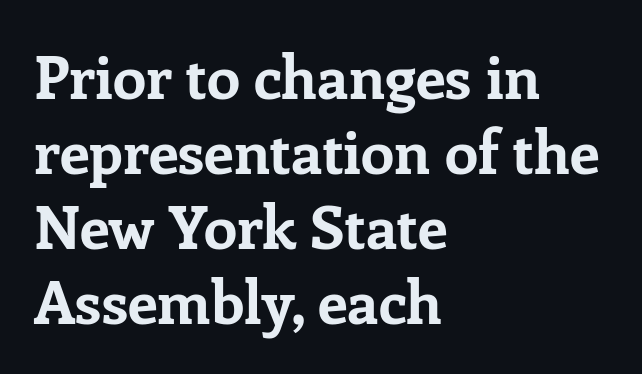
Q: Is the text bold? A: Yes.
Q: Is the text italic (slanted)? A: No, it is upright.
Q: Is the typeface a serif or a sans-serif typeface? A: Serif.
Q: Is the text underlined? A: No.
Q: How is the paragraph aligned? A: Left-aligned.
Q: Is the spacing between letters normal or unusually wide? A: Normal.
Q: Is the spacing between lines tight, normal or loose? A: Normal.
Q: Width (condensed, normal, or wide)? A: Normal.
Q: Stroke contrast? A: Low.
Q: x-height? A: Medium.
Q: Monospaced? A: No.
